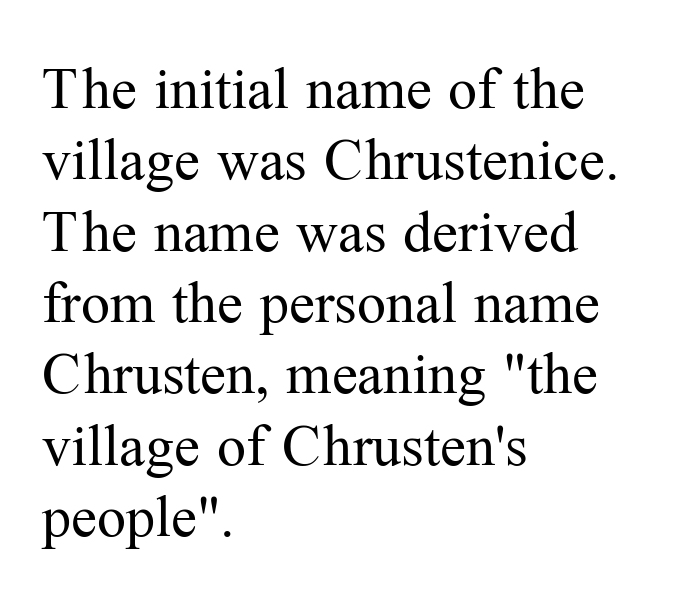
The image shows 58 px regular-weight serif type, upright; set left-aligned, line spacing 1.23x, normal letter spacing, not underlined; medium stroke contrast and a medium x-height.
